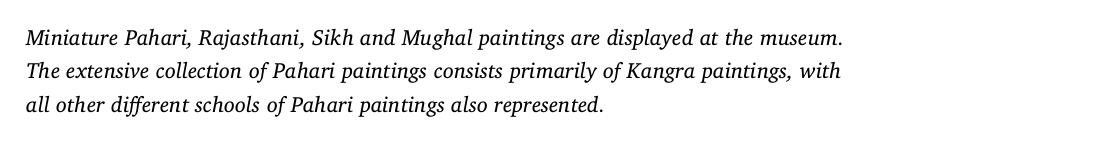
The image shows 22 px text type, italic (leaning right); set left-aligned, normal line spacing (1.52x), normal letter spacing, not underlined.
